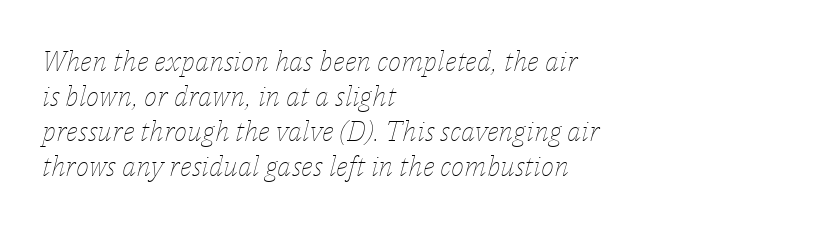
Q: Is the text bold? A: No.
Q: Is the text italic (slanted)? A: Yes, it leans right by about 14 degrees.
Q: Is the text underlined? A: No.
Q: How is the paragraph aligned? A: Left-aligned.
Q: Is the spacing between letters normal or unusually wide? A: Normal.
Q: Is the spacing between lines tight, normal or loose? A: Normal.
Q: Width (condensed, normal, or wide)? A: Normal.
Q: Stroke contrast? A: Low.
Q: x-height? A: Medium.
Q: Monospaced? A: No.
